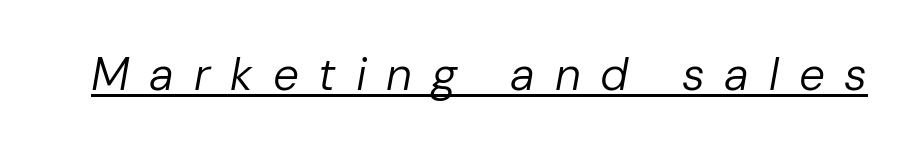
Check the space under the baseline: a stroke is drawn there. Is this a heavy cut? Hardly; it is regular or lighter. The rendering uses natural spacing where letterforms have individual widths. You can tell it's italic because the verticals aren't actually vertical.
